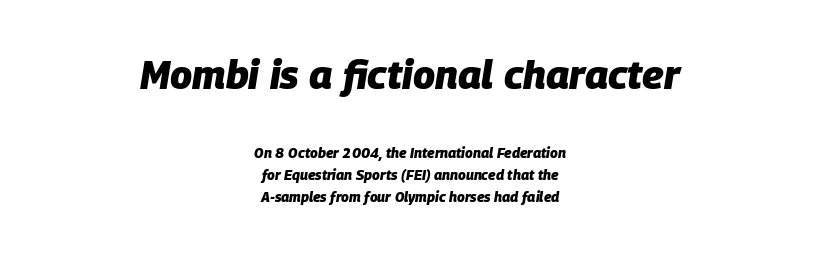
Q: Is the text bold? A: Yes.
Q: Is the text italic (slanted)? A: Yes, it leans right by about 9 degrees.
Q: Is the text underlined? A: No.
Q: How is the paragraph aligned? A: Centered.
Q: Is the spacing between letters normal or unusually wide? A: Normal.
Q: Is the spacing between lines tight, normal or loose? A: Normal.
Q: Which block of text is set in a larger size, the first (top) or the second (bottom)? A: The first (top) one.
Q: Width (condensed, normal, or wide)? A: Normal.
Q: Stroke contrast? A: Low.
Q: x-height? A: Large.
Q: Monospaced? A: No.
